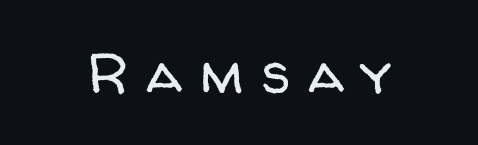
When letters stand straight like this, we call the style roman or upright. The characters display no serif detailing; their extremities are plain. You could only call the tracking loose — the letters float apart. Each line is balanced around a shared central axis. Summary of weight: not heavy and not bold.
